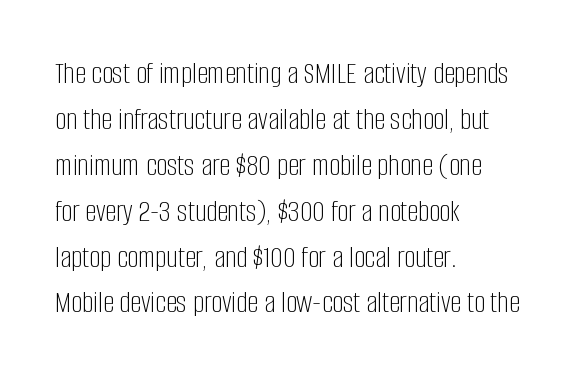
The image shows 31 px light, condensed sans-serif type, upright; set left-aligned, normal line spacing (1.48x), normal letter spacing, not underlined; low stroke contrast and a large x-height.
